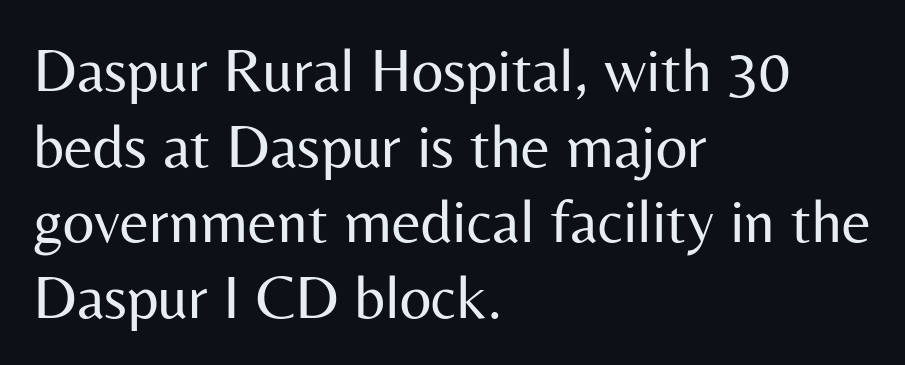
{"serif": "no", "italic": "no", "bold": "no", "weight": "regular", "width": "normal", "stroke_contrast": "medium", "x_height": "medium", "monospaced": "no", "underline": "no", "align": "left", "line_spacing_ratio": 1.22, "letter_spacing": "normal", "letter_spacing_em": 0.0, "glyph_px": 62}
